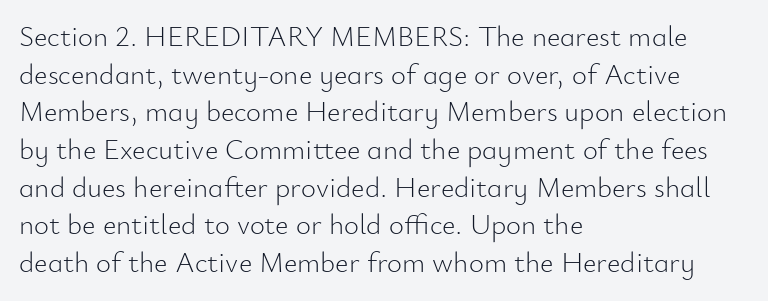
{"serif": "no", "italic": "no", "bold": "no", "weight": "light", "width": "normal", "stroke_contrast": "low", "x_height": "small", "monospaced": "no", "underline": "no", "align": "left", "line_spacing": "normal", "line_spacing_ratio": 1.3, "letter_spacing": "normal", "letter_spacing_em": 0.0, "glyph_px": 29}
